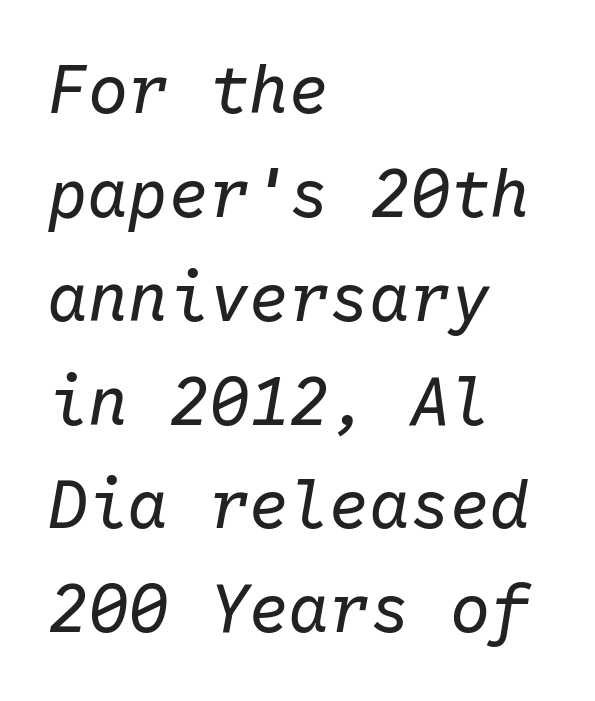
The image shows 67 px regular-weight type, italic (leaning right), monospaced; set left-aligned, normal line spacing (1.55x), normal letter spacing, not underlined; low stroke contrast and a medium x-height.
